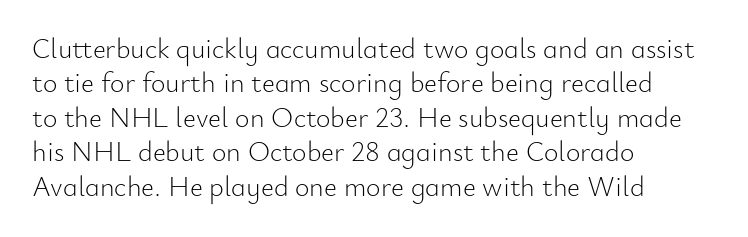
{"serif": "no", "italic": "no", "bold": "no", "weight": "light", "width": "normal", "stroke_contrast": "low", "x_height": "small", "monospaced": "no", "underline": "no", "align": "left", "line_spacing_ratio": 1.23, "letter_spacing": "normal", "letter_spacing_em": 0.0, "glyph_px": 28}
